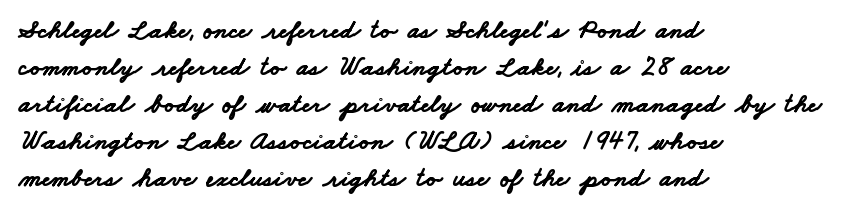
The image shows 27 px bold type; set left-aligned, normal line spacing (1.37x), normal letter spacing, not underlined.
